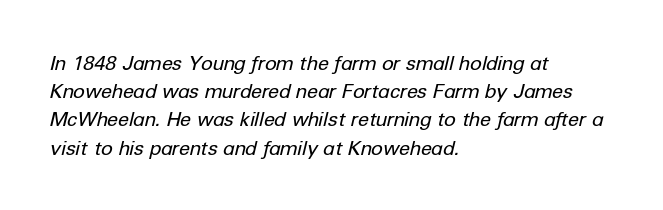
The image shows 20 px text type, italic (leaning right); set left-aligned, normal line spacing (1.41x), normal letter spacing, not underlined.
